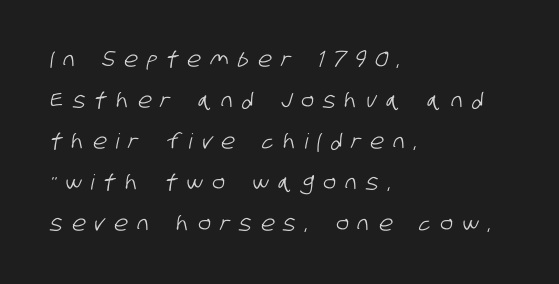
The image shows 21 px text type; set left-aligned, loose line spacing (1.95x), unusually wide letter spacing (+0.45 em), not underlined.
